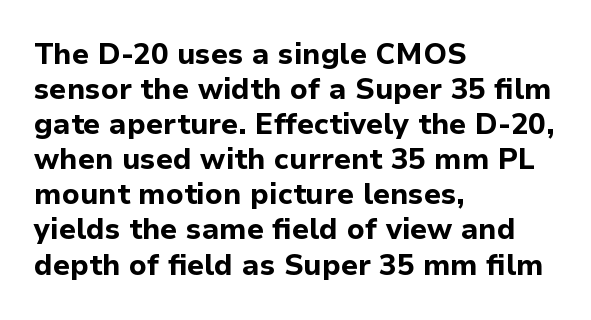
{"serif": "no", "italic": "no", "bold": "yes", "weight": "bold", "width": "normal", "stroke_contrast": "low", "x_height": "medium", "monospaced": "no", "underline": "no", "align": "left", "line_spacing_ratio": 1.21, "letter_spacing": "normal", "letter_spacing_em": 0.0, "glyph_px": 29}
